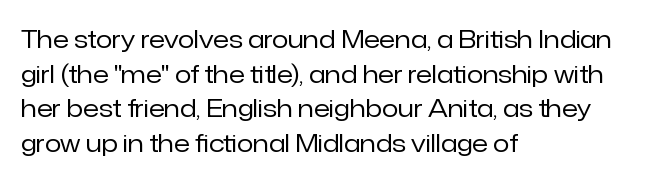
Regarding leading, the lines here are spaced in the standard way. The letters look calm and open, with moderate or lighter stems. Layout note: lines flush left. The rendering keeps characters at their native spacing. The lettering stays uniformly vertical, giving the passage a roman look. Underline: absent.
